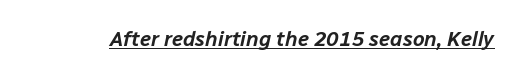
The image shows 21 px text type, italic (leaning right); set normal letter spacing, underlined.
